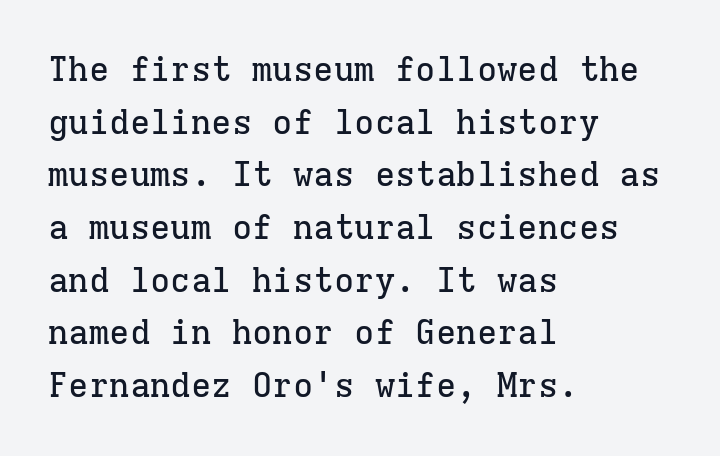
The type is set solid horizontally, with unmodified tracking. The typeface chosen for these lines features serifs. The lettering holds an erect, upright posture throughout. The letters march in equal steps, a hallmark of fixed-pitch type.
